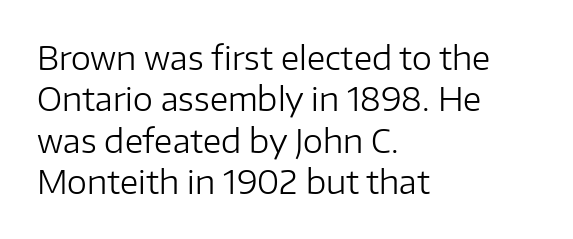
Q: Is the text bold? A: No.
Q: Is the text italic (slanted)? A: No, it is upright.
Q: Is the typeface a serif or a sans-serif typeface? A: Sans-serif.
Q: Is the text underlined? A: No.
Q: How is the paragraph aligned? A: Left-aligned.
Q: Is the spacing between letters normal or unusually wide? A: Normal.
Q: Is the spacing between lines tight, normal or loose? A: Normal.
Q: Width (condensed, normal, or wide)? A: Normal.
Q: Stroke contrast? A: Low.
Q: x-height? A: Medium.
Q: Monospaced? A: No.
